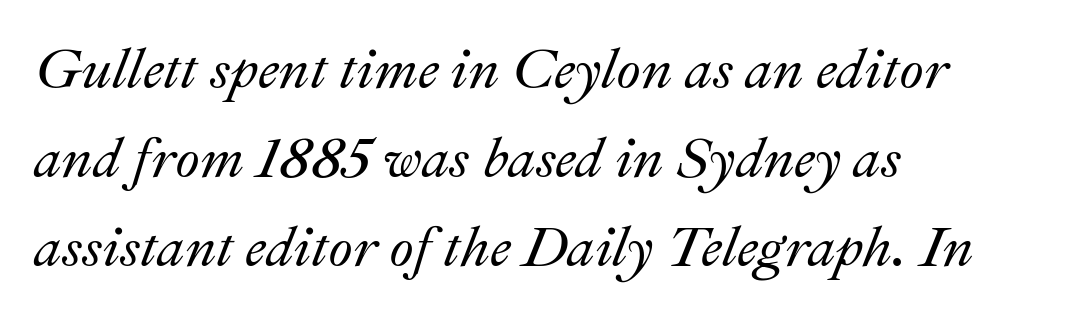
Q: Is the text italic (slanted)? A: Yes, it leans right by about 22 degrees.
Q: Is the text underlined? A: No.
Q: How is the paragraph aligned? A: Left-aligned.
Q: Is the spacing between letters normal or unusually wide? A: Normal.
Q: Is the spacing between lines tight, normal or loose? A: Normal.
Q: Width (condensed, normal, or wide)? A: Normal.
Q: Stroke contrast? A: Medium.
Q: x-height? A: Small.
Q: Monospaced? A: No.
